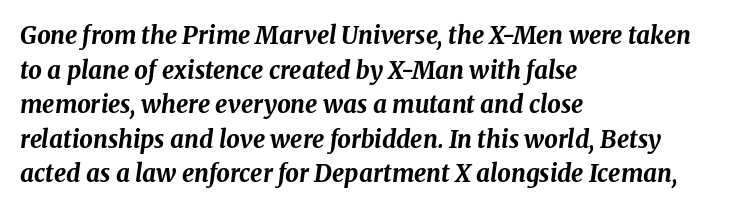
The image shows 24 px bold type, italic (leaning right); set left-aligned, normal line spacing (1.44x), normal letter spacing, not underlined.
